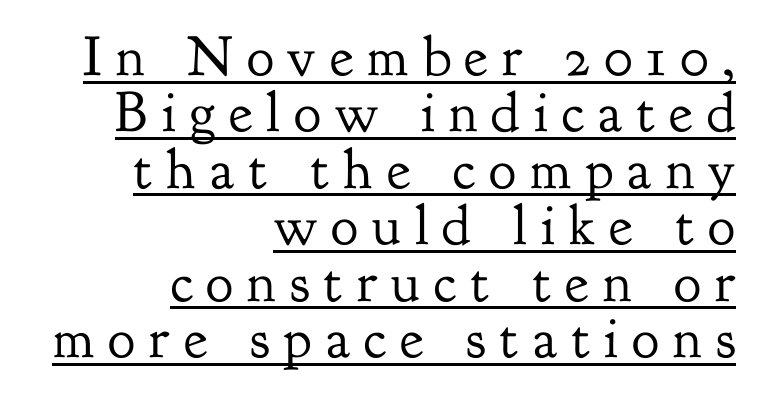
Q: Is the text bold? A: No.
Q: Is the text italic (slanted)? A: No, it is upright.
Q: Is the typeface a serif or a sans-serif typeface? A: Serif.
Q: Is the text underlined? A: Yes.
Q: How is the paragraph aligned? A: Right-aligned.
Q: Is the spacing between letters normal or unusually wide? A: Unusually wide.
Q: Is the spacing between lines tight, normal or loose? A: Tight.
Q: Width (condensed, normal, or wide)? A: Normal.
Q: Stroke contrast? A: Low.
Q: x-height? A: Small.
Q: Monospaced? A: No.
